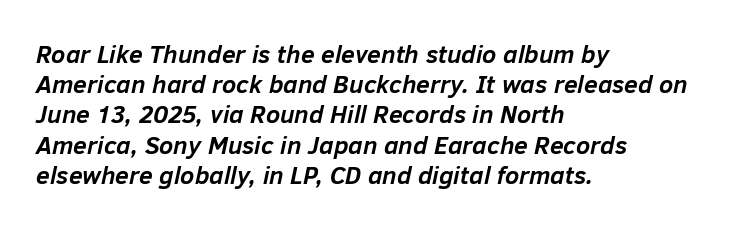
Q: Is the text bold? A: Yes.
Q: Is the text italic (slanted)? A: Yes, it leans right by about 12 degrees.
Q: Is the text underlined? A: No.
Q: How is the paragraph aligned? A: Left-aligned.
Q: Is the spacing between letters normal or unusually wide? A: Normal.
